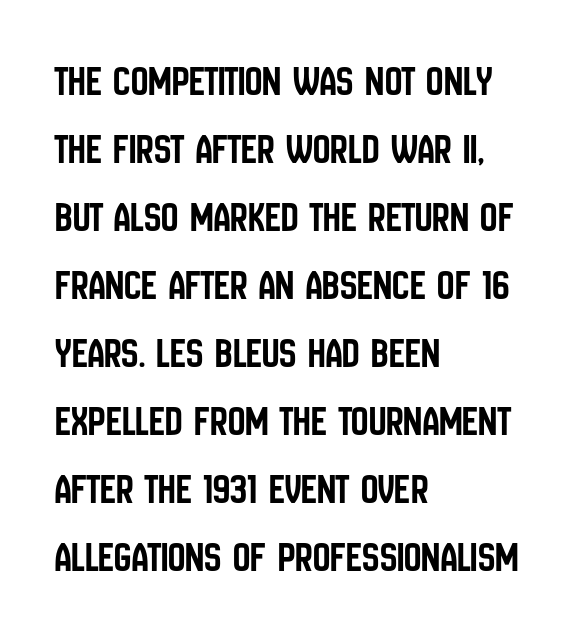
Short note: letters normally spaced. The space between consecutive lines is moderate. Has an underline been added? It has not. Spacing verdict: proportional, widths tailored to each character. Is there any slant? The stems are plumb.
